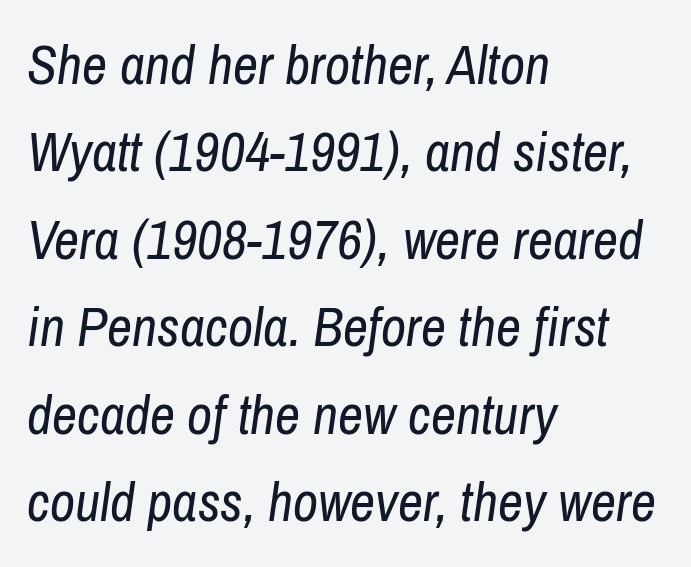
{"italic": "yes", "lean": "right", "slant_degrees": 8, "bold": "no", "weight": "regular", "width": "condensed", "stroke_contrast": "low", "x_height": "medium", "monospaced": "no", "underline": "no", "align": "left", "line_spacing": "normal", "line_spacing_ratio": 1.59, "letter_spacing": "normal", "letter_spacing_em": 0.0, "glyph_px": 55}
